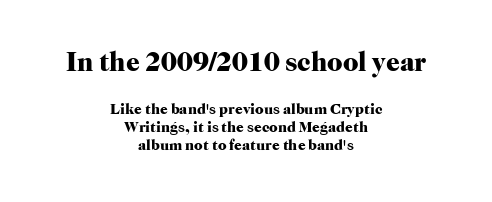
Q: Is the text bold? A: Yes.
Q: Is the text italic (slanted)? A: No, it is upright.
Q: Is the text underlined? A: No.
Q: How is the paragraph aligned? A: Centered.
Q: Is the spacing between letters normal or unusually wide? A: Normal.
Q: Which block of text is set in a larger size, the first (top) or the second (bottom)? A: The first (top) one.
